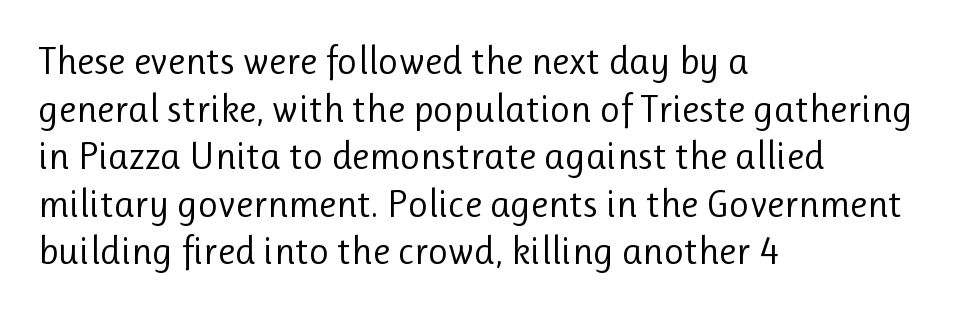
Which margin do the lines hug? The left one — the right edge is uneven. Characters remain perfectly vertical along every line. In terms of letterspacing, this is plain default setting. Think standard paragraph weight, or any step lighter than that. Type without underlining.
